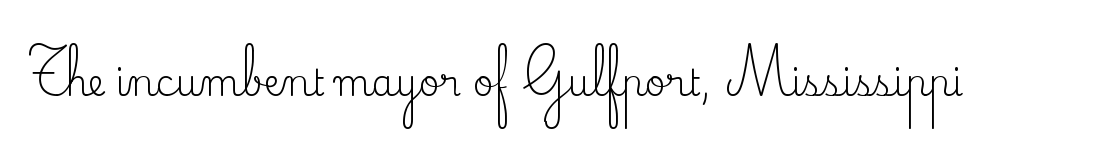
Descenders are the only things crossing below the line. Honestly, the letter spacing is just normal — you wouldn't notice it. This sample has the flowing, uneven cadence of proportional lettering. No extra ink here — the face is not bold. Check where the strokes stop: tiny serifs finish them off. You can tell it's not italic because the verticals are truly vertical.
